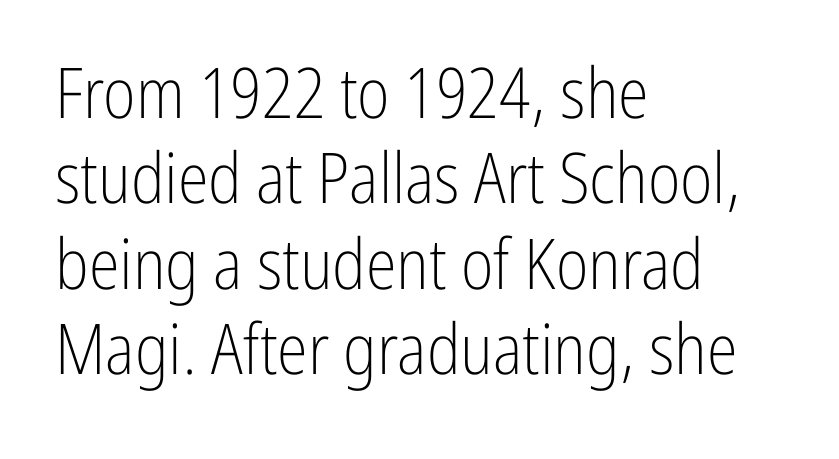
Alignment: flush left. The cut favours lightness, reaching ordinary text weight at its darkest. Only glyphs here, with clear space below each row. Character widths vary here, with narrow letters taking less room than wide ones. Grotesque or geometric, the face here clearly has no serifs.
